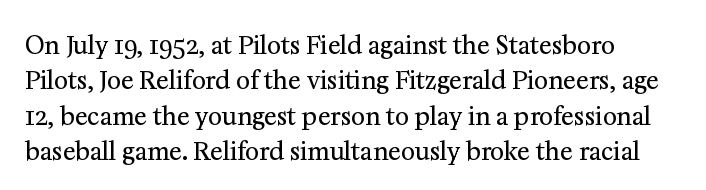
Tracking value appears to be zero — textbook default spacing. Posture: straight, roman, zero tilt. Leftover space on each line is placed entirely after the last word. This is not heavy type; no bold has been used.
